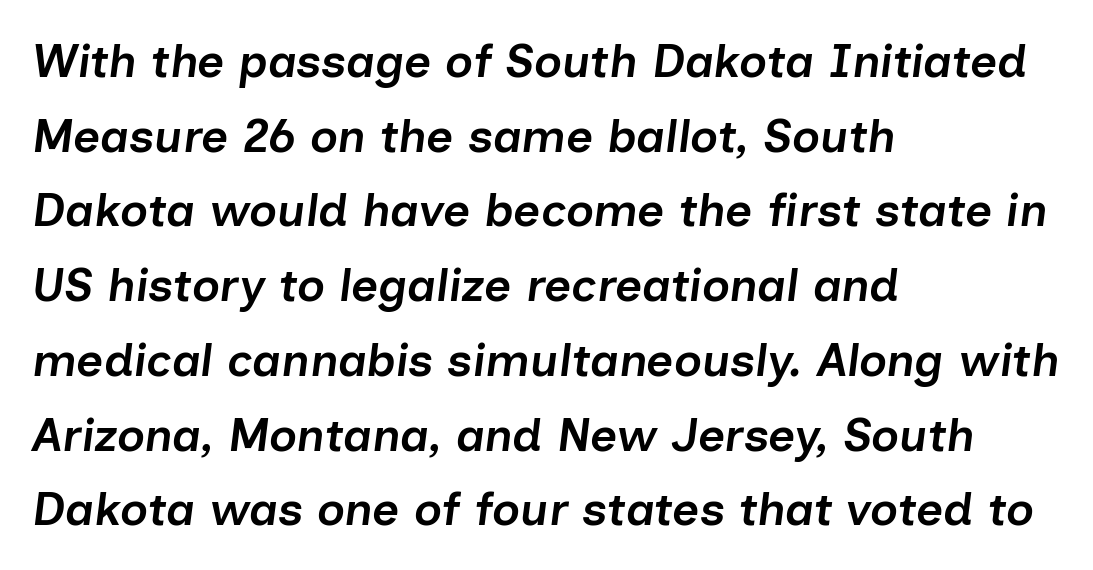
Q: Is the text bold? A: Semi-bold.
Q: Is the text italic (slanted)? A: Yes, it leans right by about 7 degrees.
Q: Is the text underlined? A: No.
Q: How is the paragraph aligned? A: Left-aligned.
Q: Is the spacing between letters normal or unusually wide? A: Normal.
Q: Is the spacing between lines tight, normal or loose? A: Normal.
Q: Width (condensed, normal, or wide)? A: Normal.
Q: Stroke contrast? A: Low.
Q: x-height? A: Medium.
Q: Monospaced? A: No.
